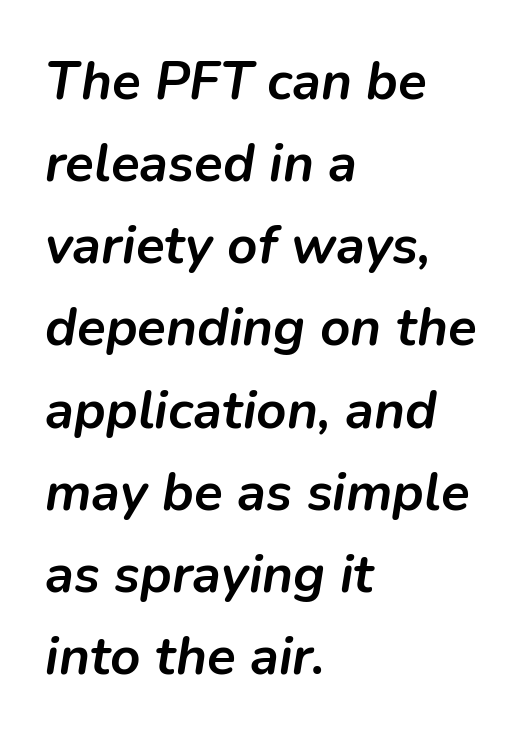
Q: Is the text bold? A: Yes.
Q: Is the text italic (slanted)? A: Yes, it leans right by about 9 degrees.
Q: Is the text underlined? A: No.
Q: How is the paragraph aligned? A: Left-aligned.
Q: Is the spacing between letters normal or unusually wide? A: Normal.
Q: Is the spacing between lines tight, normal or loose? A: Normal.
Q: Width (condensed, normal, or wide)? A: Normal.
Q: Stroke contrast? A: Low.
Q: x-height? A: Medium.
Q: Monospaced? A: No.
